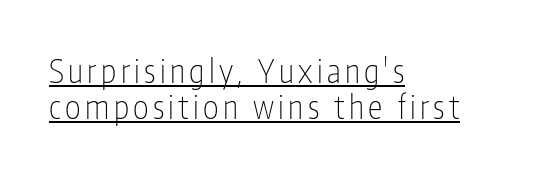
Character widths vary here, with narrow letters taking less room than wide ones. This is not heavy type; no bold has been used. The space between consecutive lines is stingy. Like a heading marked for emphasis, these lines bear an underscore.
